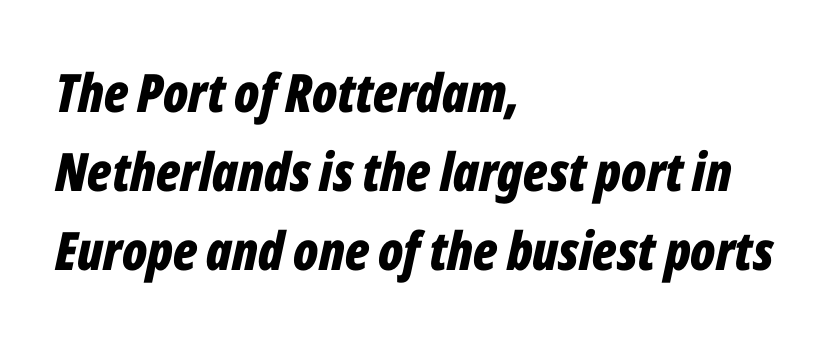
{"italic": "yes", "lean": "right", "slant_degrees": 12, "bold": "yes", "weight": "bold", "width": "condensed", "stroke_contrast": "low", "x_height": "medium", "monospaced": "no", "underline": "no", "align": "left", "line_spacing": "normal", "line_spacing_ratio": 1.49, "letter_spacing": "normal", "letter_spacing_em": 0.0, "glyph_px": 53}
